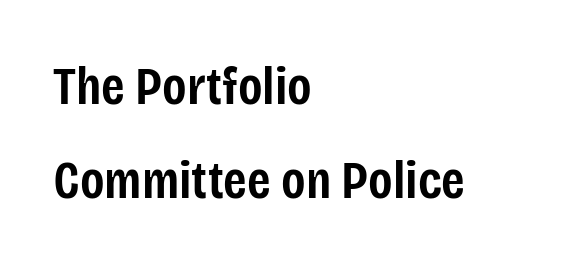
This rendering uses left alignment, leaving the right contour irregular. The face used here is rendered with its standard letterfit. The area under the type is left untouched. Stems and bowls a touch heavier than normal — semibold.
